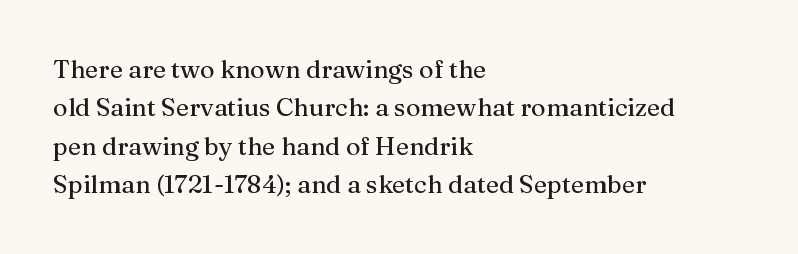
These lines stack with their left ends in a neat column. This is the regular roman posture of the typeface. Leading matches the norm, producing a regular column. No extra tracking has been applied to these lines. Type without underlining.
